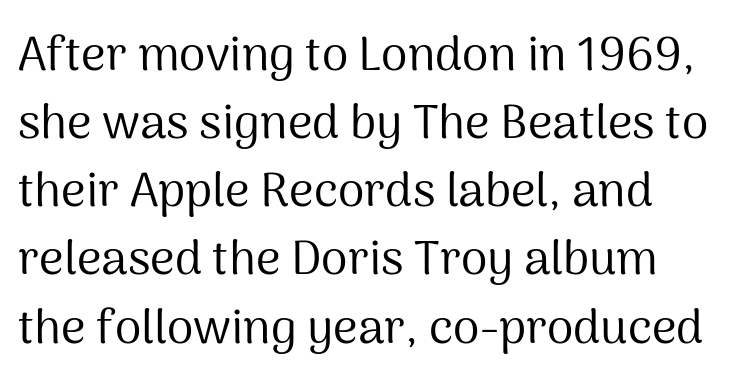
{"serif": "no", "italic": "no", "bold": "no", "weight": "regular", "width": "normal", "stroke_contrast": "medium", "x_height": "medium", "monospaced": "no", "underline": "no", "line_spacing": "normal", "line_spacing_ratio": 1.42, "letter_spacing": "normal", "letter_spacing_em": 0.0, "glyph_px": 48}
